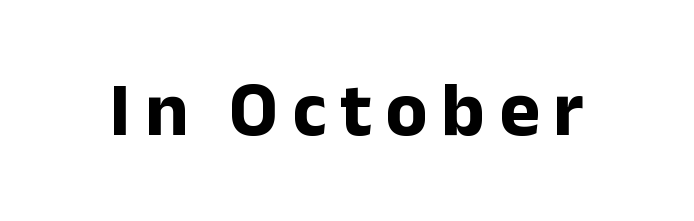
{"serif": "no", "italic": "no", "bold": "yes", "weight": "bold", "width": "normal", "stroke_contrast": "low", "x_height": "medium", "monospaced": "no", "underline": "no", "glyph_px": 77}
